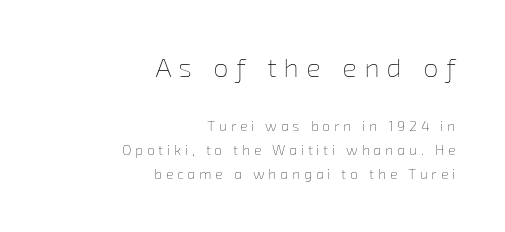
Q: Is the text bold? A: No.
Q: Is the text underlined? A: No.
Q: How is the paragraph aligned? A: Right-aligned.
Q: Is the spacing between letters normal or unusually wide? A: Unusually wide.
Q: Is the spacing between lines tight, normal or loose? A: Normal.
Q: Which block of text is set in a larger size, the first (top) or the second (bottom)? A: The first (top) one.
